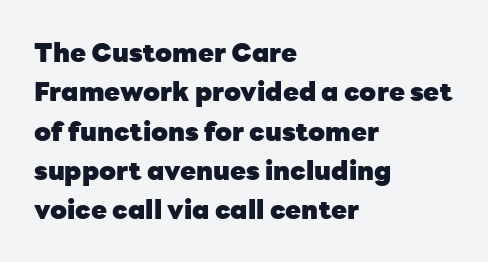
The image shows 26 px bold type, upright; set left-aligned, normal line spacing (1.51x), normal letter spacing, not underlined.
